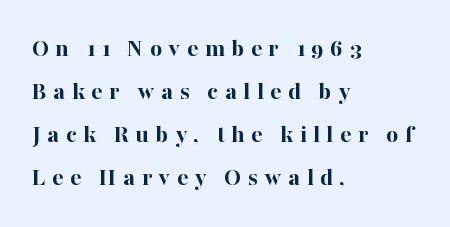
{"italic": "no", "bold": "yes", "underline": "no", "align": "left", "line_spacing": "normal", "line_spacing_ratio": 1.66, "letter_spacing": "wide", "letter_spacing_em": 0.25, "glyph_px": 26}
